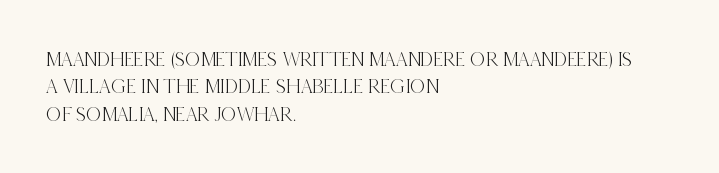
{"italic": "no", "underline": "no", "align": "left", "line_spacing": "normal", "line_spacing_ratio": 1.3, "letter_spacing": "normal", "letter_spacing_em": 0.0, "glyph_px": 21}
